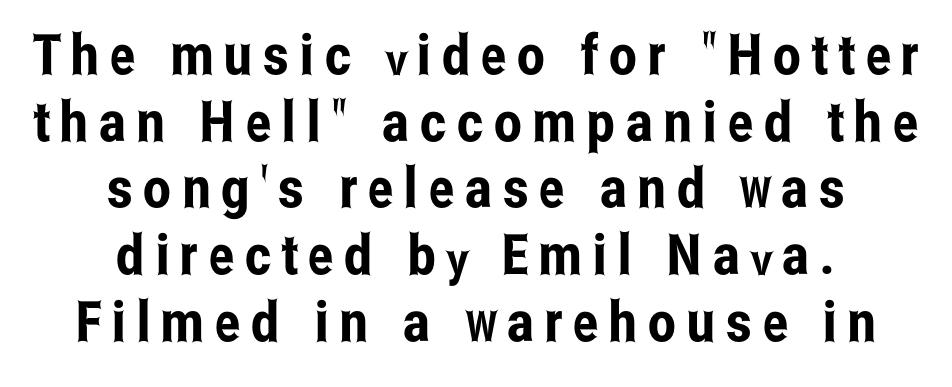
{"serif": "no", "italic": "no", "width": "condensed", "stroke_contrast": "low", "x_height": "medium", "monospaced": "no", "underline": "no", "align": "center", "line_spacing_ratio": 1.19, "glyph_px": 56}
